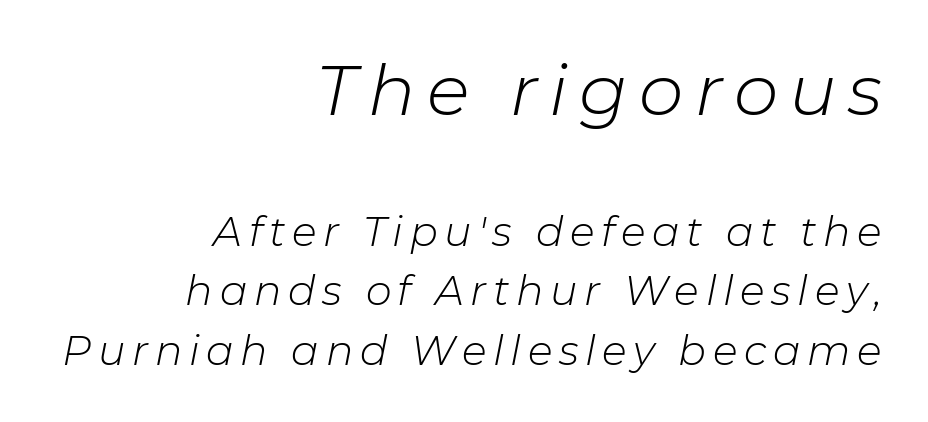
The image shows 71 px light type, italic (leaning right); set right-aligned, normal line spacing (1.45x), not underlined; the first (top) block is 1.73x larger; low stroke contrast and a medium x-height.
